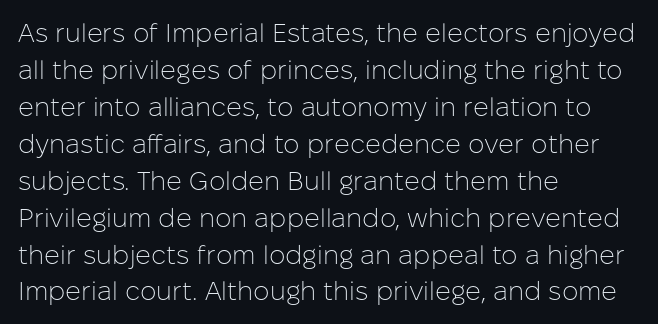
The image shows 26 px text type, upright; set left-aligned, normal line spacing (1.42x), normal letter spacing, not underlined.
